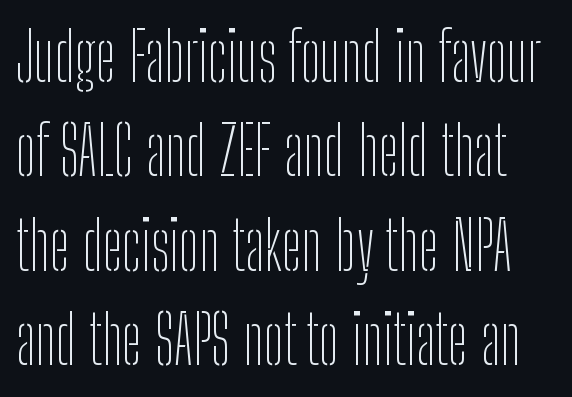
The strokes are not fattened; the text isn't bold. The designer went with a sans here, leaving each stem footless. Ordinary non-slanted type is in use. Spacing verdict: proportional, widths tailored to each character. Lines of text with bare space underneath. The space between consecutive lines is moderate.
